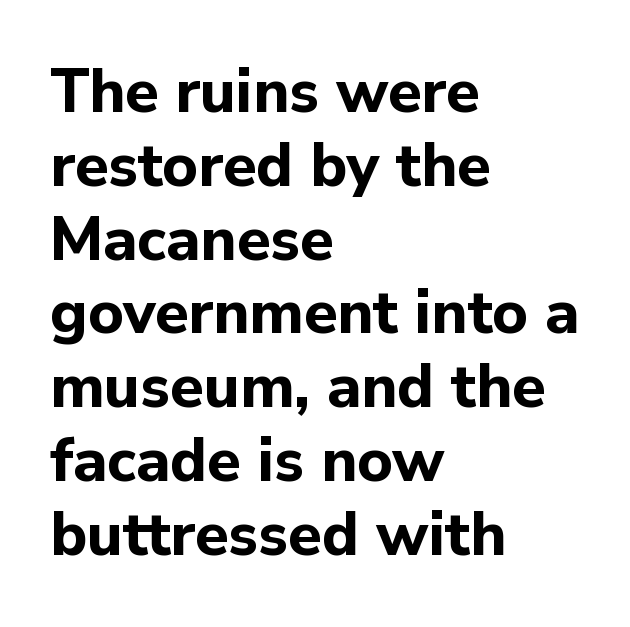
This rendering features lettering with no underline. You could call the tracking neutral — neither tight nor loose. It's the straight-up-and-down kind of type. Do the characters align in a grid? No, the font is proportional.
